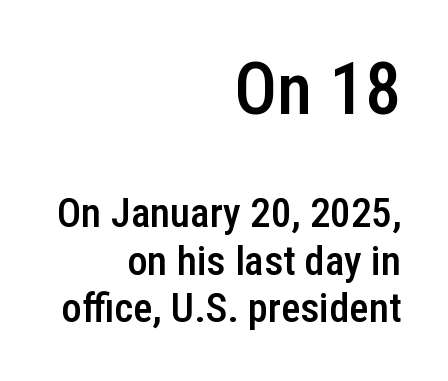
Q: Is the text bold? A: Semi-bold.
Q: Is the text italic (slanted)? A: No, it is upright.
Q: Is the typeface a serif or a sans-serif typeface? A: Sans-serif.
Q: Is the text underlined? A: No.
Q: How is the paragraph aligned? A: Right-aligned.
Q: Is the spacing between letters normal or unusually wide? A: Normal.
Q: Which block of text is set in a larger size, the first (top) or the second (bottom)? A: The first (top) one.
Q: Width (condensed, normal, or wide)? A: Condensed.
Q: Stroke contrast? A: Low.
Q: x-height? A: Medium.
Q: Monospaced? A: No.
